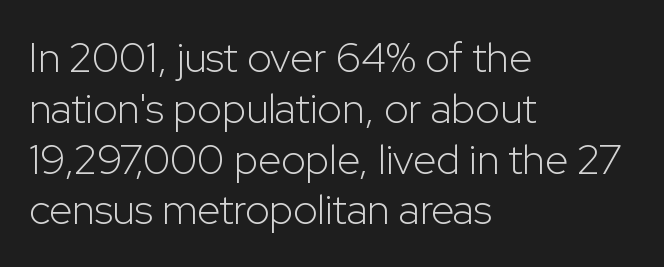
The image shows 42 px light sans-serif type, upright; set left-aligned, line spacing 1.21x, normal letter spacing, not underlined; low stroke contrast and a medium x-height.
